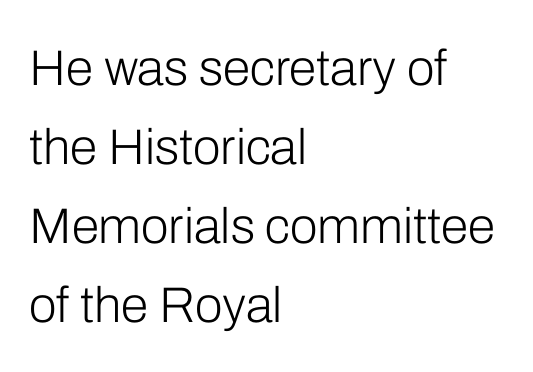
Q: Is the text bold? A: No.
Q: Is the text italic (slanted)? A: No, it is upright.
Q: Is the typeface a serif or a sans-serif typeface? A: Sans-serif.
Q: Is the text underlined? A: No.
Q: How is the paragraph aligned? A: Left-aligned.
Q: Is the spacing between letters normal or unusually wide? A: Normal.
Q: Is the spacing between lines tight, normal or loose? A: Normal.
Q: Width (condensed, normal, or wide)? A: Normal.
Q: Stroke contrast? A: Low.
Q: x-height? A: Medium.
Q: Monospaced? A: No.
